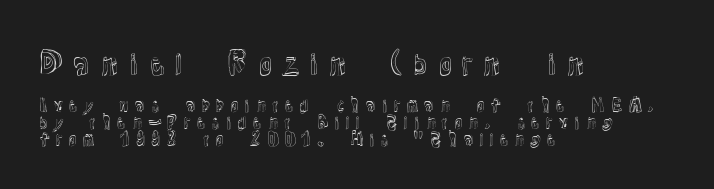
{"italic": "no", "width": "normal", "x_height": "medium", "monospaced": "no", "underline": "no", "align": "left", "line_spacing": "tight", "line_spacing_ratio": 0.99, "letter_spacing": "wide", "letter_spacing_em": 0.22, "larger_block": "first", "size_ratio": 1.71, "glyph_px": 29}
